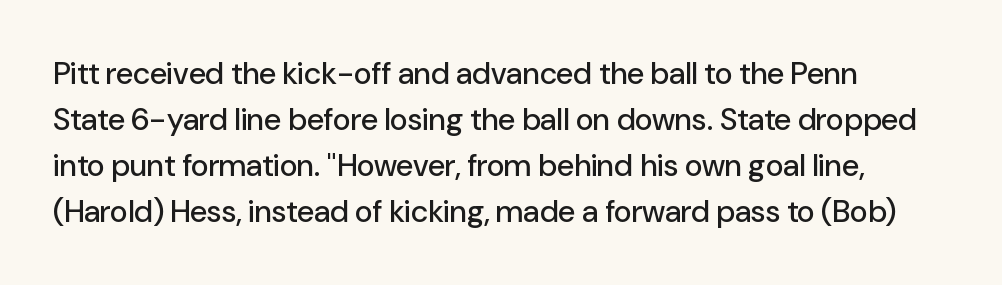
The image shows 31 px sans-serif type, upright; set left-aligned, normal line spacing (1.48x), normal letter spacing, not underlined; low stroke contrast and a medium x-height.
